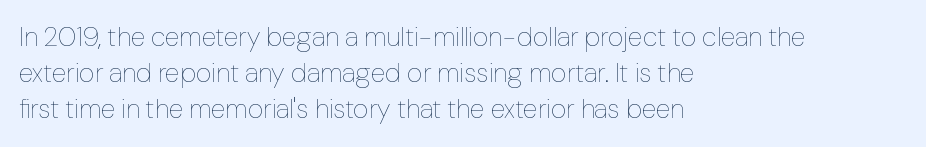
Q: Is the text bold? A: No.
Q: Is the text italic (slanted)? A: No, it is upright.
Q: Is the text underlined? A: No.
Q: How is the paragraph aligned? A: Left-aligned.
Q: Is the spacing between letters normal or unusually wide? A: Normal.
Q: Is the spacing between lines tight, normal or loose? A: Normal.
